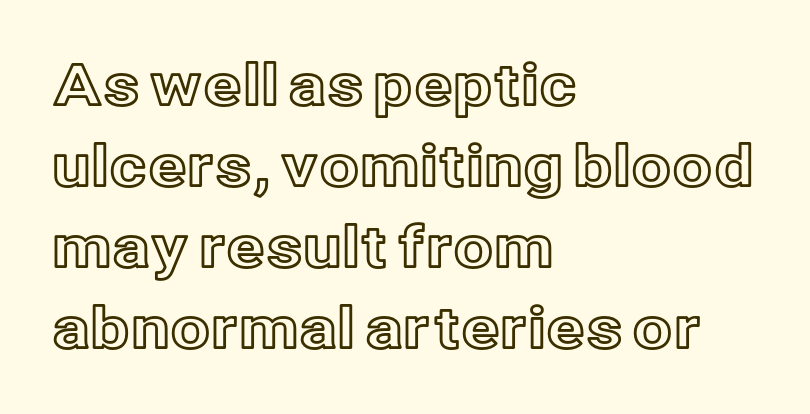
{"italic": "no", "width": "normal", "x_height": "medium", "monospaced": "no", "underline": "no", "align": "left", "line_spacing": "normal", "line_spacing_ratio": 1.42, "letter_spacing": "normal", "letter_spacing_em": 0.0, "glyph_px": 57}
